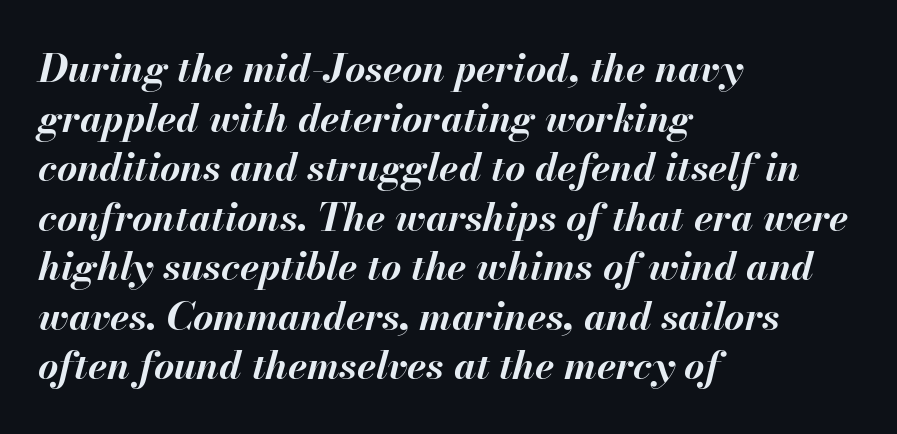
This sample has the flowing, uneven cadence of proportional lettering. The designer left line spacing at the default. Standard letterfit; no display-style spreading of the glyphs. The axis of the letterforms is tilted away from vertical. This rendering features lettering with no underline.
